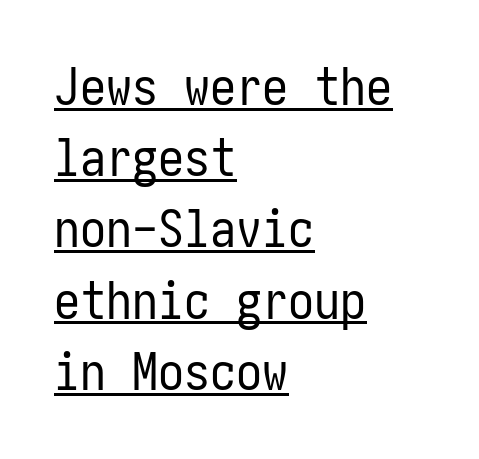
The image shows 52 px regular-weight, condensed sans-serif type, upright; set left-aligned, normal line spacing (1.37x), normal letter spacing, underlined; low stroke contrast and a medium x-height.
